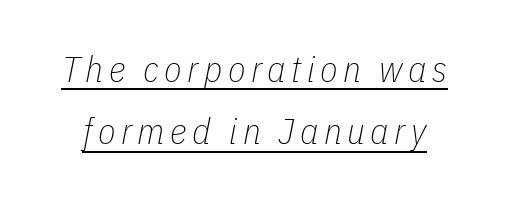
Q: Is the text bold? A: No.
Q: Is the text italic (slanted)? A: Yes, it leans right by about 11 degrees.
Q: Is the text underlined? A: Yes.
Q: Width (condensed, normal, or wide)? A: Condensed.
Q: Stroke contrast? A: Low.
Q: x-height? A: Medium.
Q: Monospaced? A: No.
